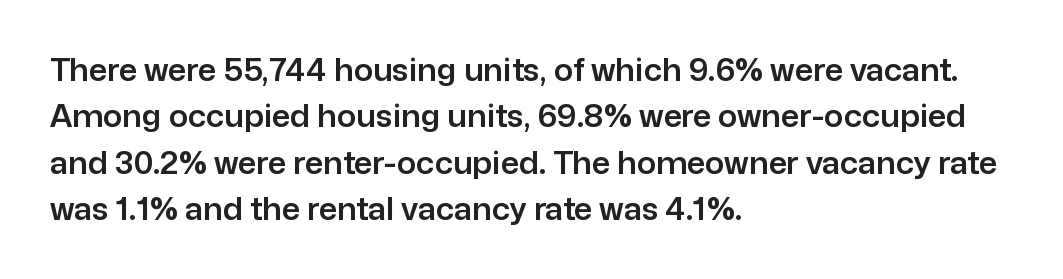
Q: Is the text italic (slanted)? A: No, it is upright.
Q: Is the typeface a serif or a sans-serif typeface? A: Sans-serif.
Q: Is the text underlined? A: No.
Q: How is the paragraph aligned? A: Left-aligned.
Q: Is the spacing between letters normal or unusually wide? A: Normal.
Q: Is the spacing between lines tight, normal or loose? A: Normal.
Q: Width (condensed, normal, or wide)? A: Normal.
Q: Stroke contrast? A: Low.
Q: x-height? A: Medium.
Q: Monospaced? A: No.
